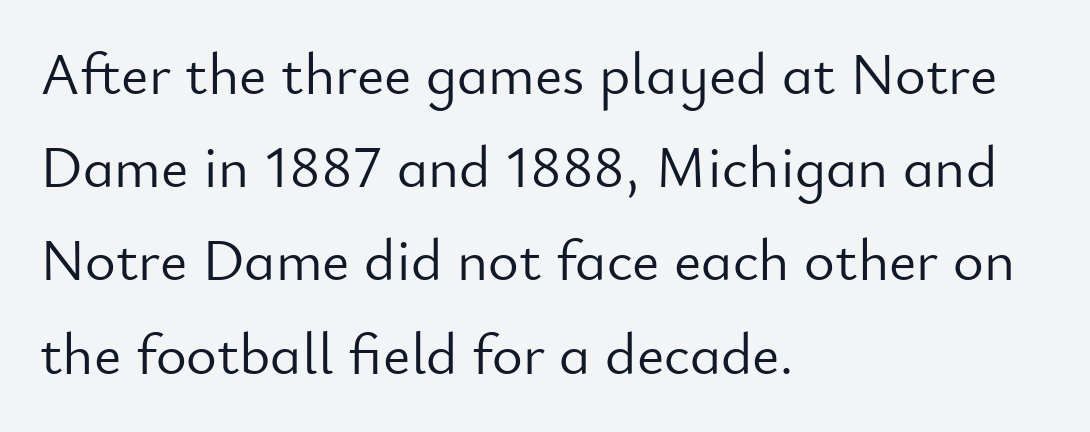
The image shows 59 px light sans-serif type, upright; set left-aligned, normal line spacing (1.58x), normal letter spacing, not underlined; low stroke contrast and a small x-height.
